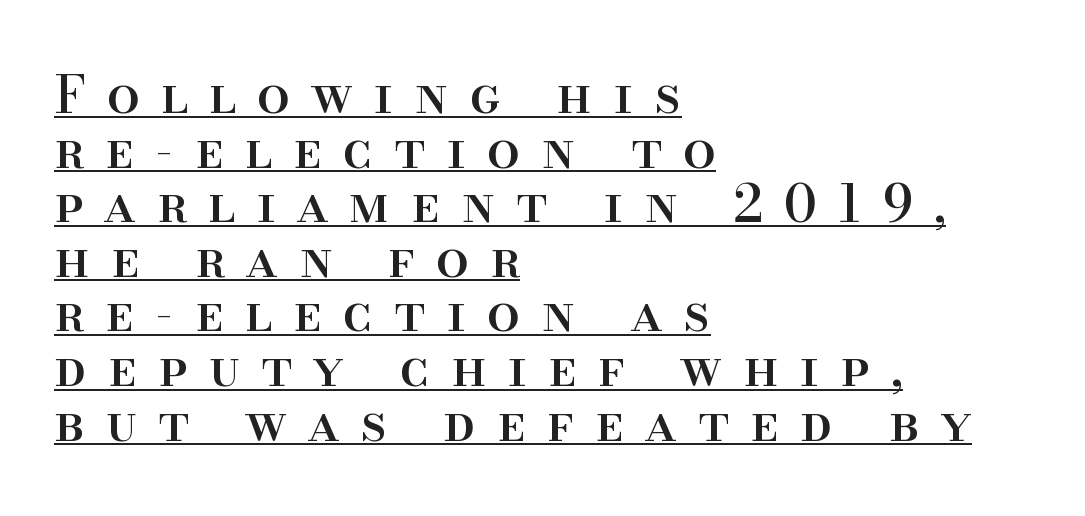
Q: Is the text italic (slanted)? A: No, it is upright.
Q: Is the typeface a serif or a sans-serif typeface? A: Serif.
Q: Is the text underlined? A: Yes.
Q: How is the paragraph aligned? A: Left-aligned.
Q: Is the spacing between letters normal or unusually wide? A: Unusually wide.
Q: Is the spacing between lines tight, normal or loose? A: Tight.
Q: Width (condensed, normal, or wide)? A: Normal.
Q: Stroke contrast? A: High.
Q: x-height? A: Small.
Q: Monospaced? A: No.
